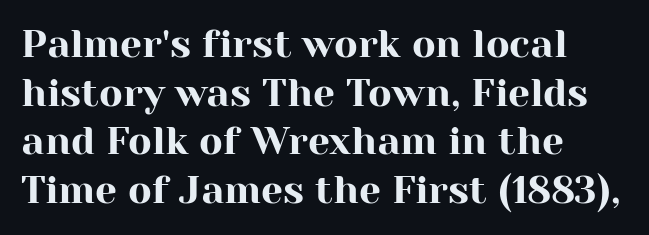
The image shows 39 px serif type, upright; set left-aligned, normal line spacing (1.25x), normal letter spacing, not underlined; high stroke contrast and a medium x-height.
